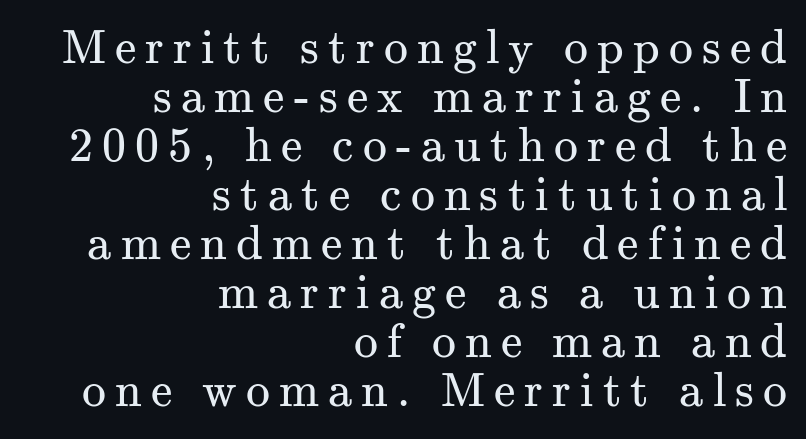
Q: Is the text bold? A: No.
Q: Is the text italic (slanted)? A: No, it is upright.
Q: Is the typeface a serif or a sans-serif typeface? A: Serif.
Q: Is the text underlined? A: No.
Q: How is the paragraph aligned? A: Right-aligned.
Q: Is the spacing between lines tight, normal or loose? A: Tight.
Q: Width (condensed, normal, or wide)? A: Normal.
Q: Stroke contrast? A: Medium.
Q: x-height? A: Small.
Q: Monospaced? A: No.
